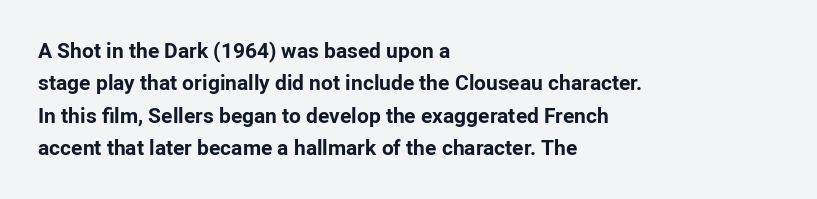
Q: Is the text bold? A: Yes.
Q: Is the text italic (slanted)? A: No, it is upright.
Q: Is the text underlined? A: No.
Q: How is the paragraph aligned? A: Left-aligned.
Q: Is the spacing between letters normal or unusually wide? A: Normal.
Q: Is the spacing between lines tight, normal or loose? A: Normal.
